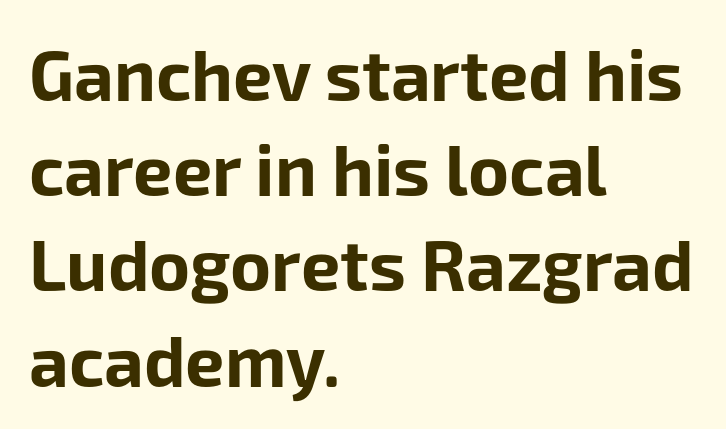
Is this a fixed-width face? No — the glyphs have proportional, varying widths. I'd call this a sans setting — the letters go barefoot. Quick note: underline off. Style check: upright. Summary of vertical rhythm: regular, with standard interline spacing.
